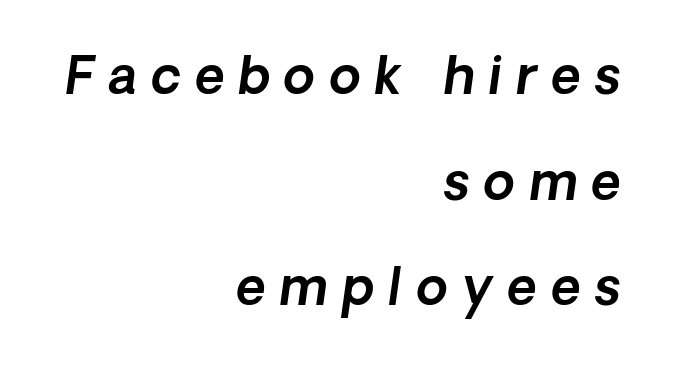
The lines in this sample share a right terminus and differ only in where they begin. The passage shown is typed in a proportional face where columns would drift. The vertical gap from one line to the next is large. Is the letter spacing exaggerated? Yes — the characters are pushed far apart.
